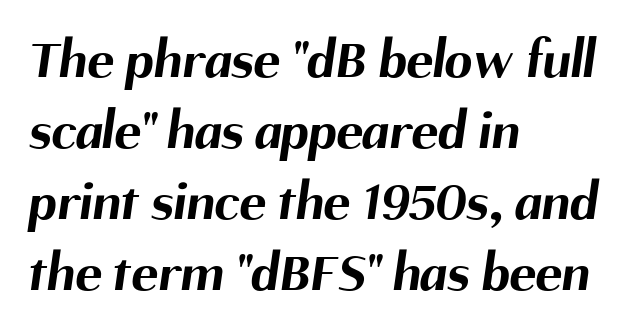
The image shows 56 px bold sans-serif type; set left-aligned, normal line spacing (1.27x), normal letter spacing, not underlined; medium stroke contrast and a medium x-height.
